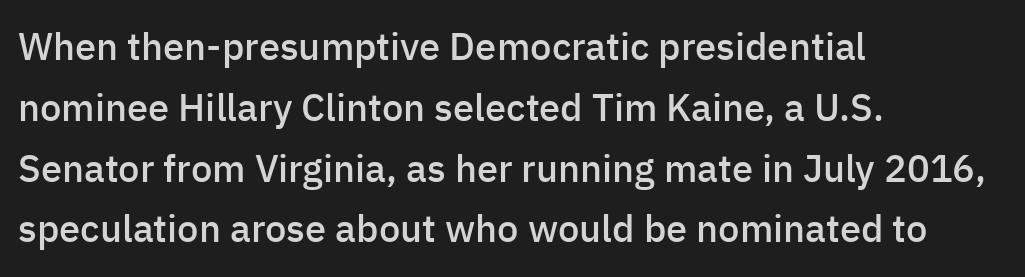
The image shows 38 px semibold sans-serif type, upright; set left-aligned, normal line spacing (1.6x), normal letter spacing, not underlined; low stroke contrast and a medium x-height.
